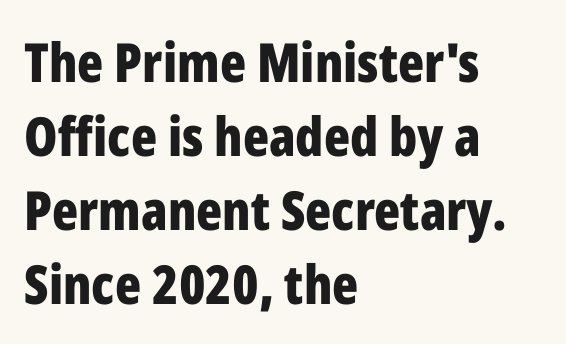
The image shows 54 px bold, condensed sans-serif type, upright; set left-aligned, normal line spacing (1.37x), normal letter spacing, not underlined; low stroke contrast and a medium x-height.
